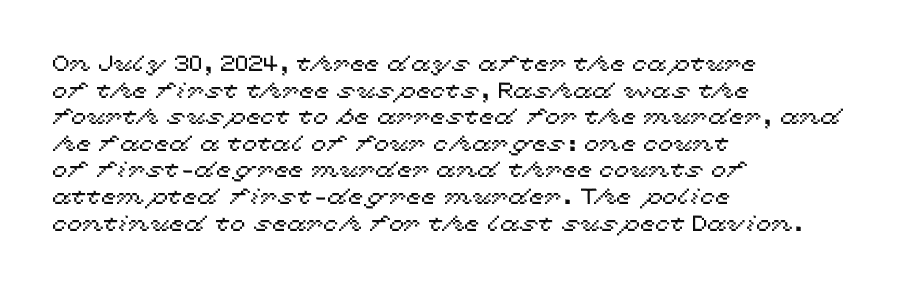
The image shows 22 px text type; set left-aligned, line spacing 1.21x, normal letter spacing, not underlined.
